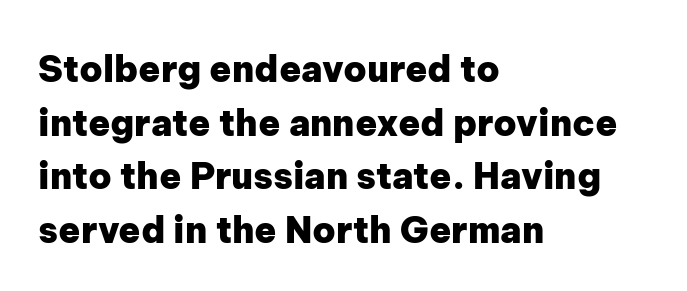
Nope, no serifs anywhere on these letters. Any mark beneath the type? The region is blank. In CSS terms this would be text-align: left. A full-strength bold gives these letters their thick strokes. The rendering uses natural spacing where letterforms have individual widths.
